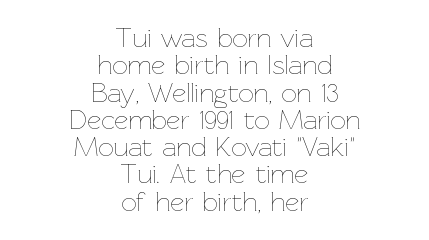
The area under the type is left untouched. The rendering uses a small line-height, squeezing the rows. On a weight scale, this lands at 450 or below. Is the letter spacing exaggerated? No — it looks like the ordinary default. The lines in this sample share a center point and differ in where they start and stop.
